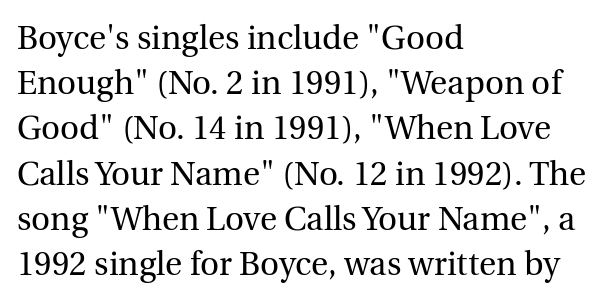
Q: Is the text bold? A: No.
Q: Is the text italic (slanted)? A: No, it is upright.
Q: Is the typeface a serif or a sans-serif typeface? A: Serif.
Q: Is the text underlined? A: No.
Q: How is the paragraph aligned? A: Left-aligned.
Q: Is the spacing between letters normal or unusually wide? A: Normal.
Q: Is the spacing between lines tight, normal or loose? A: Normal.
Q: Width (condensed, normal, or wide)? A: Normal.
Q: x-height? A: Medium.
Q: Monospaced? A: No.
